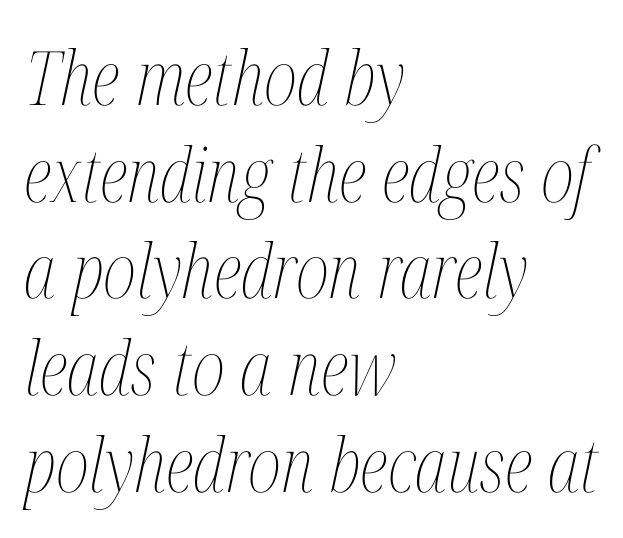
{"italic": "yes", "lean": "right", "slant_degrees": 12, "bold": "no", "weight": "thin", "width": "condensed", "stroke_contrast": "medium", "x_height": "medium", "monospaced": "no", "underline": "no", "align": "left", "line_spacing": "normal", "line_spacing_ratio": 1.29, "letter_spacing": "normal", "letter_spacing_em": 0.0, "glyph_px": 75}
